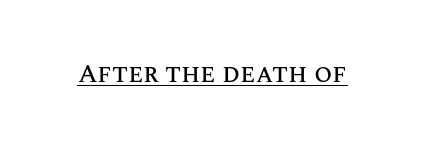
Q: Is the text italic (slanted)? A: No, it is upright.
Q: Is the text underlined? A: Yes.
Q: Is the spacing between letters normal or unusually wide? A: Normal.
